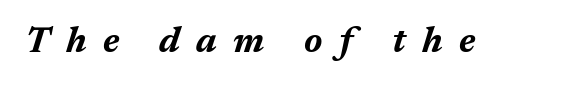
The image shows 36 px bold type, italic (leaning right); set unusually wide letter spacing (+0.45 em), not underlined; medium stroke contrast and a medium x-height.
